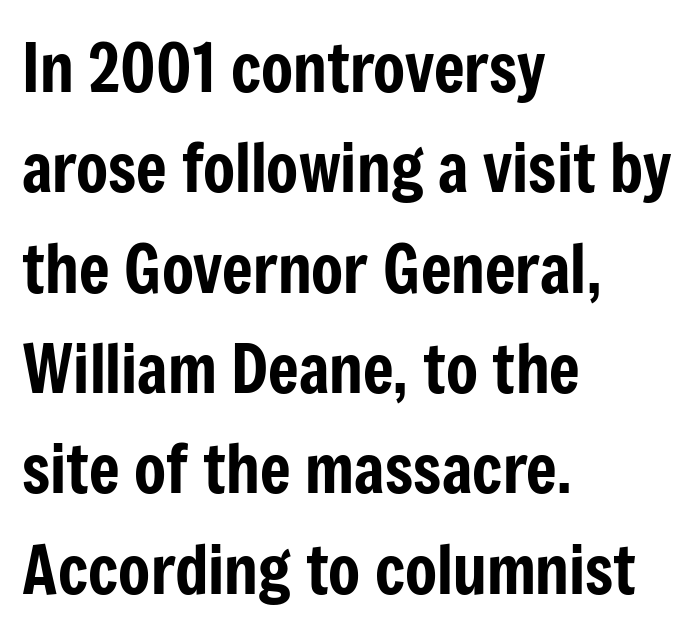
Horizontally, the lines are justified to the leading edge only. Posture: vertical. How would I describe the line gaps? Plain and ordinary. The space beneath each line is pristine and unruled.
